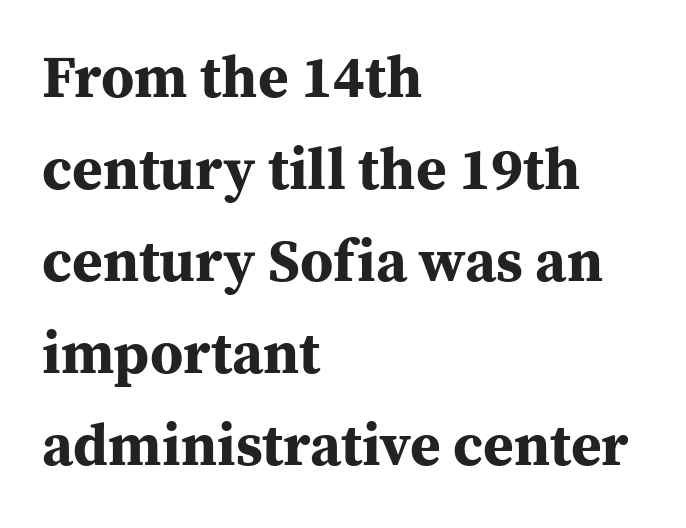
{"serif": "yes", "italic": "no", "bold": "yes", "weight": "bold", "width": "normal", "stroke_contrast": "medium", "x_height": "medium", "monospaced": "no", "underline": "no", "align": "left", "line_spacing": "normal", "line_spacing_ratio": 1.56, "letter_spacing": "normal", "letter_spacing_em": 0.0, "glyph_px": 59}
